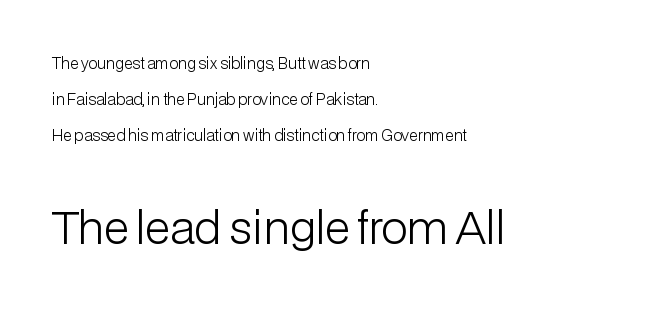
Clear beneath every line of the passage. The face looks like a standard text weight, possibly lighter. Here the designer chose a conventional face with non-uniform glyph widths. Every row of glyphs begins at an identical x-position on the left. When letters stand straight like this, we call the style roman or upright. Each letter's strokes conclude bluntly, with no projecting serifs.
